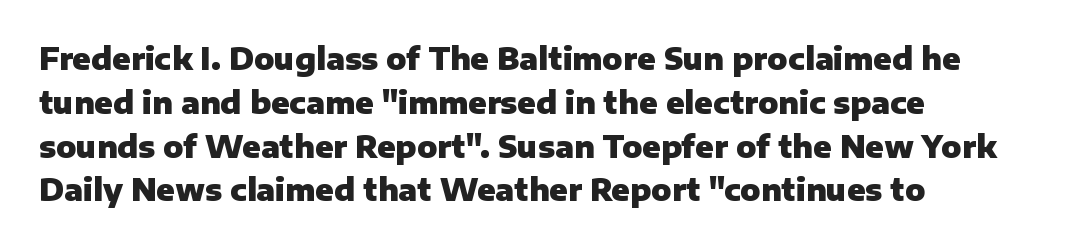
The text block is weighted toward the left margin, trailing off unevenly rightward. The letters carry no serifs — their stems end cleanly without finishing strokes. Horizontal bands of white between lines are of average thickness. Spacing verdict: proportional, widths tailored to each character. The typography opts for an upright posture over an oblique one.
